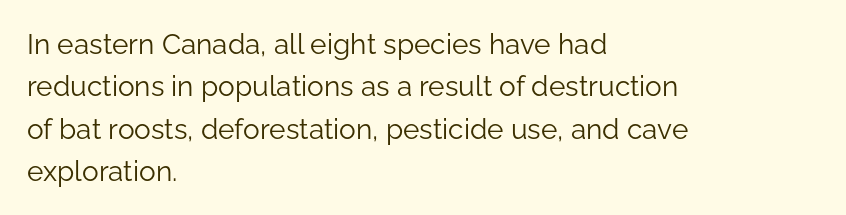
The image shows 28 px light sans-serif type, upright; set left-aligned, normal line spacing (1.51x), normal letter spacing, not underlined; low stroke contrast and a medium x-height.
